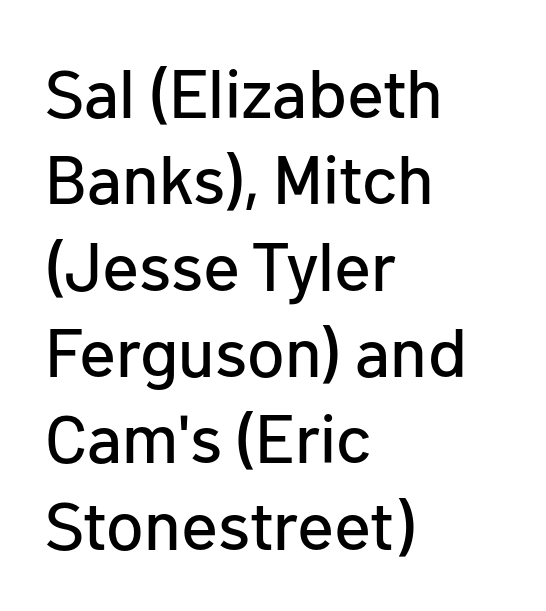
The image shows 68 px sans-serif type, upright; set left-aligned, normal line spacing (1.27x), normal letter spacing, not underlined; low stroke contrast and a medium x-height.
